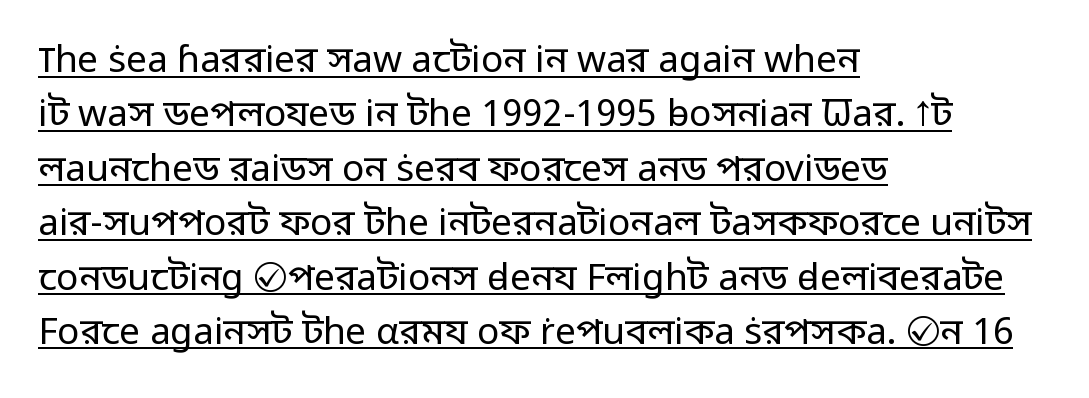
{"serif": "no", "italic": "no", "bold": "no", "weight": "regular", "width": "normal", "stroke_contrast": "low", "x_height": "medium", "monospaced": "no", "underline": "yes", "align": "left", "line_spacing": "normal", "line_spacing_ratio": 1.47, "letter_spacing": "normal", "letter_spacing_em": 0.0, "glyph_px": 37}
